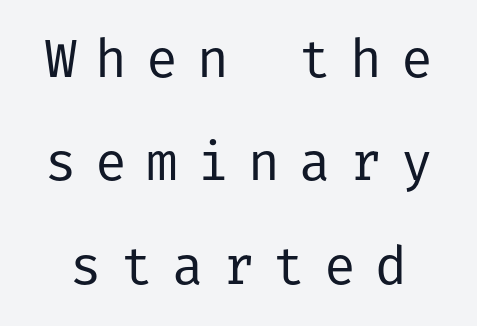
Q: Is the text bold? A: No.
Q: Is the text italic (slanted)? A: No, it is upright.
Q: Is the typeface a serif or a sans-serif typeface? A: Sans-serif.
Q: Is the text underlined? A: No.
Q: Is the spacing between letters normal or unusually wide? A: Unusually wide.
Q: Is the spacing between lines tight, normal or loose? A: Loose.
Q: Width (condensed, normal, or wide)? A: Normal.
Q: Stroke contrast? A: Low.
Q: x-height? A: Medium.
